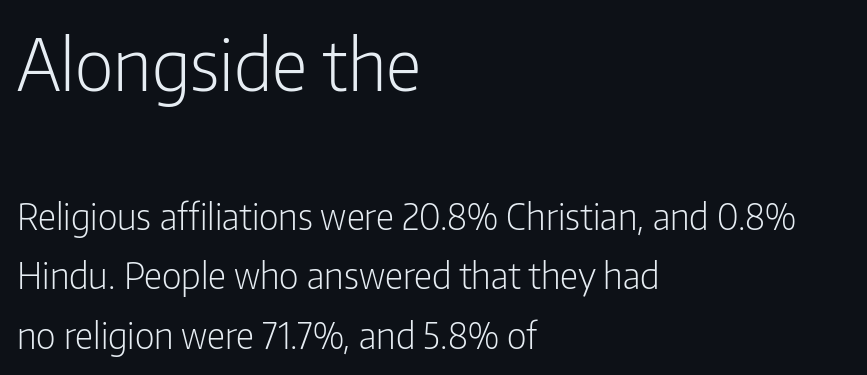
The image shows 71 px light, condensed sans-serif type, upright; set left-aligned, normal line spacing (1.66x), normal letter spacing, not underlined; the first (top) block is 1.97x larger; low stroke contrast and a medium x-height.
